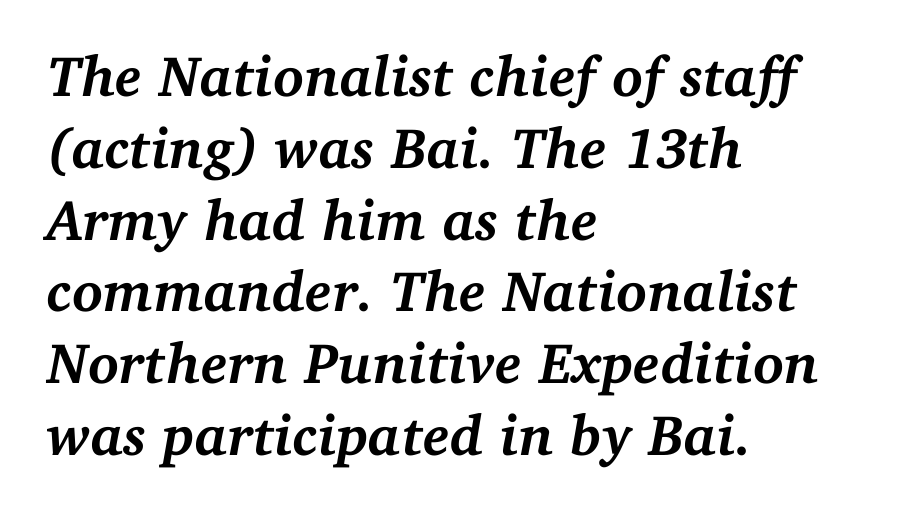
The image shows 57 px semibold serif type, italic (leaning right); set left-aligned, normal line spacing (1.26x), normal letter spacing, not underlined; medium stroke contrast and a medium x-height.
